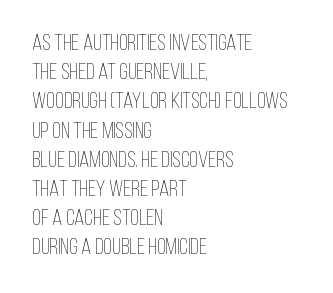
The image shows 23 px text type, upright; set left-aligned, normal line spacing (1.27x), normal letter spacing, not underlined.
